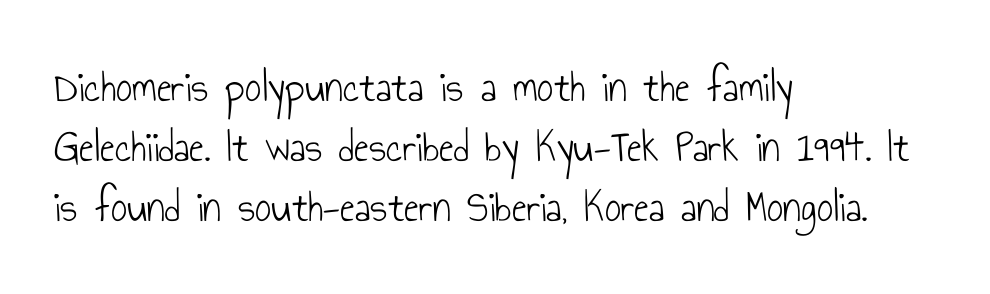
The image shows 45 px light, condensed sans-serif type, upright; set left-aligned, normal line spacing (1.33x), normal letter spacing, not underlined; low stroke contrast and a small x-height.
